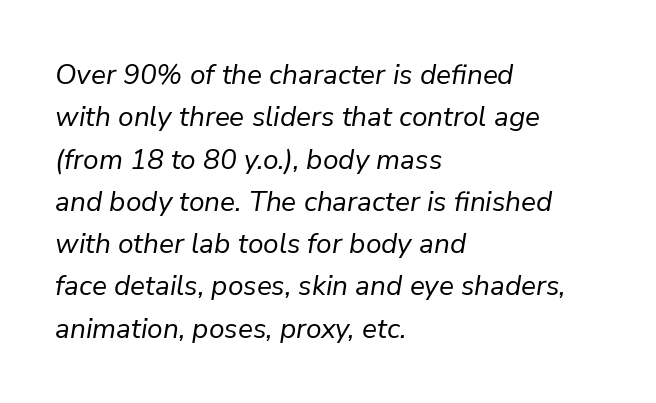
{"italic": "yes", "lean": "right", "slant_degrees": 9, "bold": "no", "weight": "regular", "width": "normal", "stroke_contrast": "low", "x_height": "medium", "monospaced": "no", "underline": "no", "align": "left", "line_spacing": "normal", "line_spacing_ratio": 1.51, "letter_spacing": "normal", "letter_spacing_em": 0.0, "glyph_px": 28}
